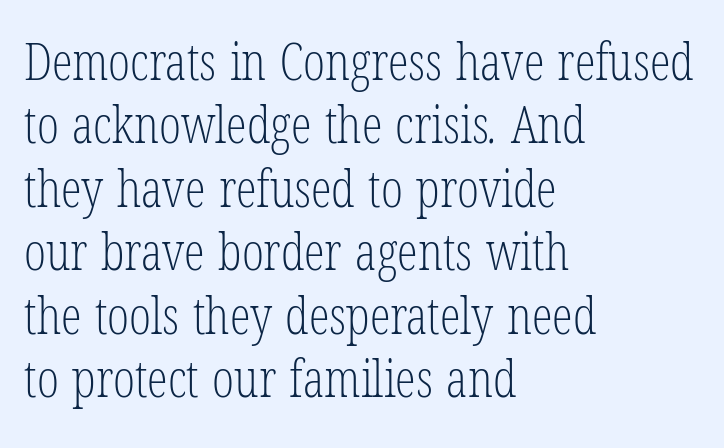
Q: Is the text bold? A: No.
Q: Is the typeface a serif or a sans-serif typeface? A: Serif.
Q: Is the text underlined? A: No.
Q: How is the paragraph aligned? A: Left-aligned.
Q: Is the spacing between letters normal or unusually wide? A: Normal.
Q: Width (condensed, normal, or wide)? A: Condensed.
Q: Stroke contrast? A: Low.
Q: x-height? A: Medium.
Q: Monospaced? A: No.
